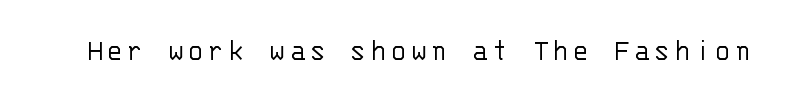
The image shows 34 px light sans-serif type, upright, monospaced; set not underlined; low stroke contrast and a large x-height.
